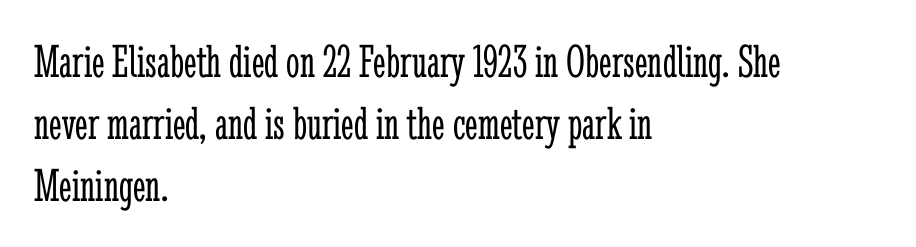
Q: Is the text bold? A: No.
Q: Is the text italic (slanted)? A: No, it is upright.
Q: Is the typeface a serif or a sans-serif typeface? A: Serif.
Q: Is the text underlined? A: No.
Q: How is the paragraph aligned? A: Left-aligned.
Q: Is the spacing between letters normal or unusually wide? A: Normal.
Q: Is the spacing between lines tight, normal or loose? A: Normal.
Q: Width (condensed, normal, or wide)? A: Condensed.
Q: Stroke contrast? A: Low.
Q: x-height? A: Medium.
Q: Monospaced? A: No.
